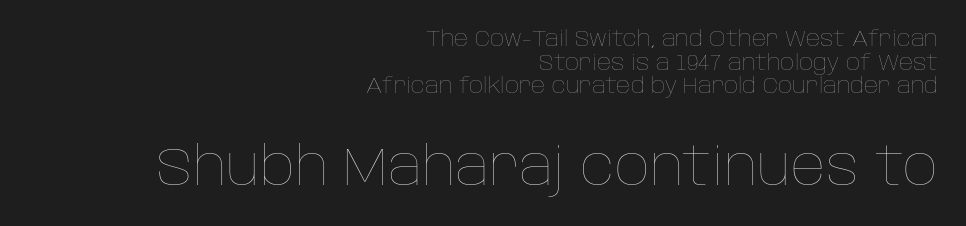
Q: Is the text bold? A: No.
Q: Is the text italic (slanted)? A: No, it is upright.
Q: Is the text underlined? A: No.
Q: How is the paragraph aligned? A: Right-aligned.
Q: Is the spacing between letters normal or unusually wide? A: Normal.
Q: Is the spacing between lines tight, normal or loose? A: Tight.
Q: Which block of text is set in a larger size, the first (top) or the second (bottom)? A: The second (bottom) one.
Q: Width (condensed, normal, or wide)? A: Normal.
Q: Stroke contrast? A: Low.
Q: x-height? A: Large.
Q: Monospaced? A: No.
